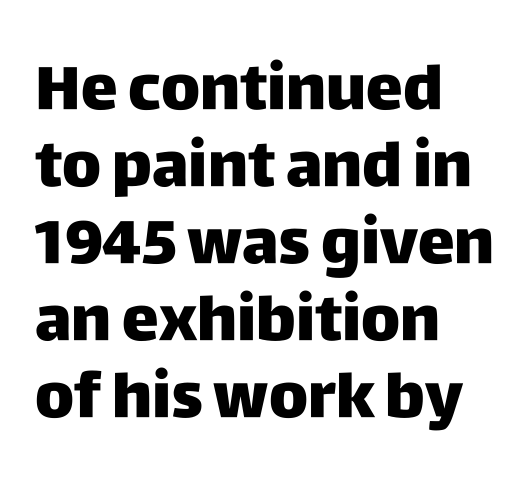
The image shows 62 px heavy sans-serif type, upright; set left-aligned, line spacing 1.24x, normal letter spacing, not underlined; low stroke contrast and a large x-height.
